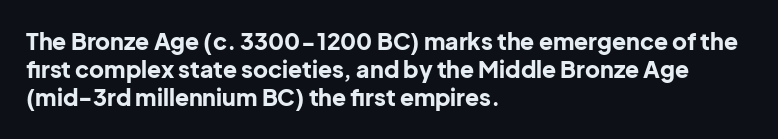
{"italic": "no", "bold": "yes", "underline": "no", "align": "left", "line_spacing_ratio": 1.22, "letter_spacing": "normal", "letter_spacing_em": 0.0, "glyph_px": 23}
